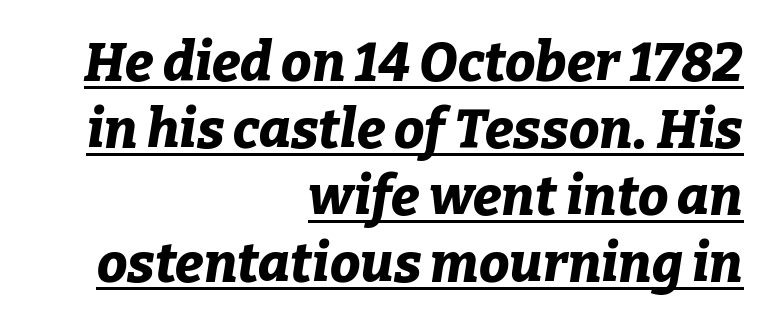
{"italic": "yes", "lean": "right", "slant_degrees": 9, "bold": "yes", "weight": "bold", "width": "normal", "stroke_contrast": "low", "x_height": "medium", "monospaced": "no", "underline": "yes", "align": "right", "line_spacing_ratio": 1.24, "letter_spacing": "normal", "letter_spacing_em": 0.0, "glyph_px": 54}
